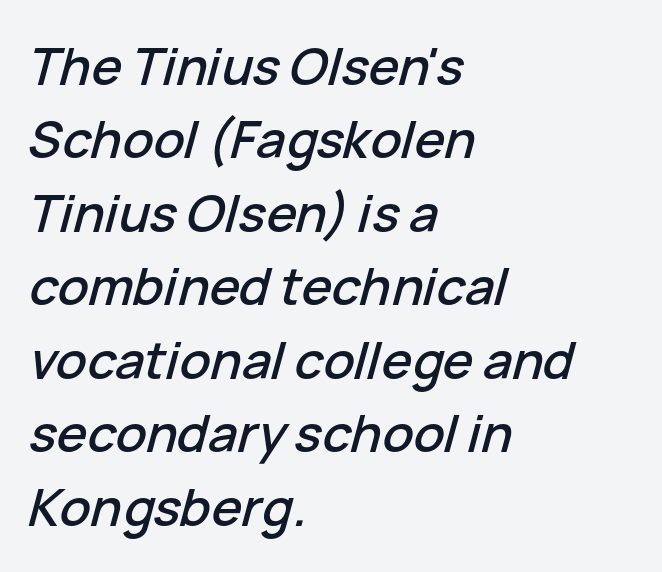
Q: Is the text italic (slanted)? A: Yes, it leans right by about 15 degrees.
Q: Is the text underlined? A: No.
Q: How is the paragraph aligned? A: Left-aligned.
Q: Is the spacing between letters normal or unusually wide? A: Normal.
Q: Is the spacing between lines tight, normal or loose? A: Normal.
Q: Width (condensed, normal, or wide)? A: Normal.
Q: Stroke contrast? A: Low.
Q: x-height? A: Medium.
Q: Monospaced? A: No.
